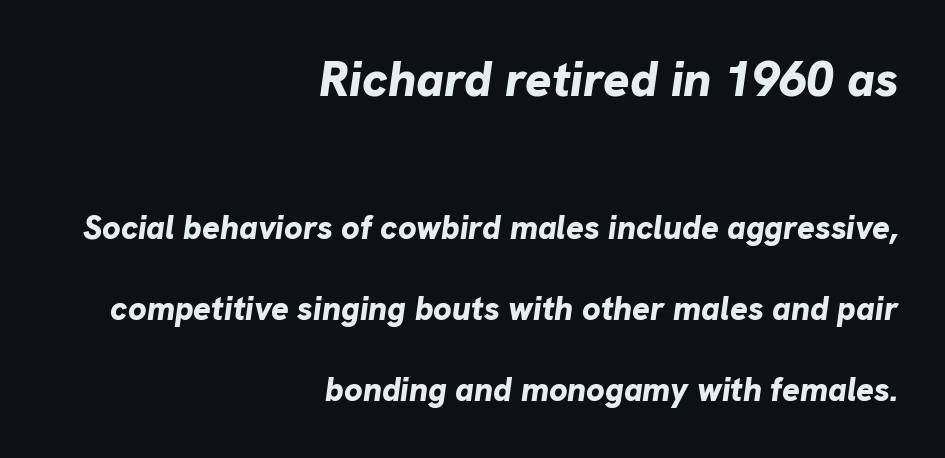
Q: Is the text bold? A: Yes.
Q: Is the text italic (slanted)? A: Yes, it leans right by about 8 degrees.
Q: Is the text underlined? A: No.
Q: How is the paragraph aligned? A: Right-aligned.
Q: Is the spacing between letters normal or unusually wide? A: Normal.
Q: Is the spacing between lines tight, normal or loose? A: Loose.
Q: Which block of text is set in a larger size, the first (top) or the second (bottom)? A: The first (top) one.
Q: Width (condensed, normal, or wide)? A: Normal.
Q: Stroke contrast? A: Low.
Q: x-height? A: Medium.
Q: Monospaced? A: No.
